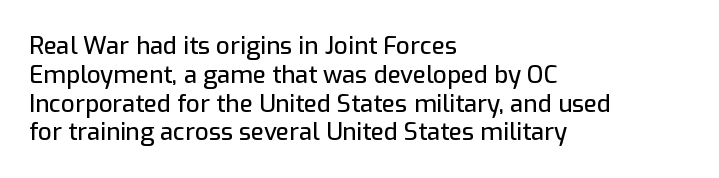
The image shows 24 px text type, upright; set left-aligned, line spacing 1.2x, normal letter spacing, not underlined.
